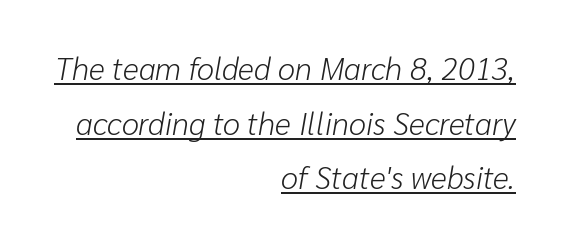
Spacing between characters is what you'd get straight out of the box. In designer terms, the underline attribute is active on this setting. Spacing verdict: proportional, widths tailored to each character. Emphasis-style slanted type is in use.
